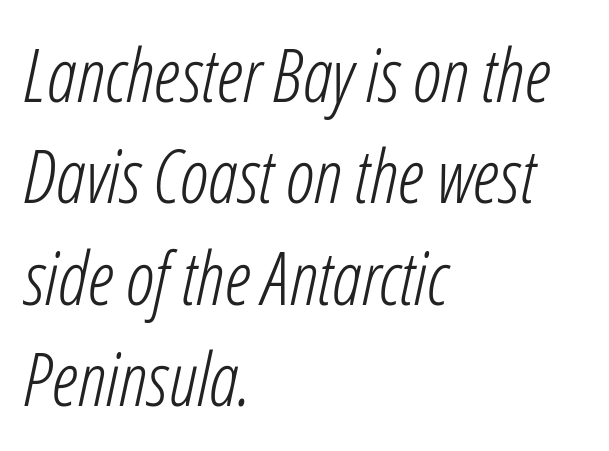
Here the glyphs are tracked normally, forming tight word shapes. A typesetter would call this leading conventional body-copy spacing. Left-aligned paragraph, ragged on the right. Note the varied advance widths — an 'i' is clearly narrower than an 'm'.
